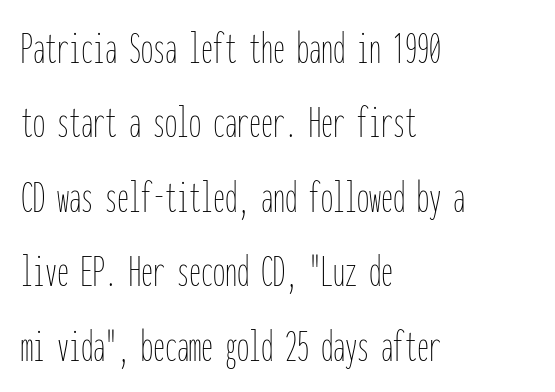
{"italic": "no", "bold": "no", "weight": "thin", "width": "condensed", "stroke_contrast": "low", "x_height": "medium", "monospaced": "yes", "underline": "no", "align": "left", "line_spacing": "normal", "line_spacing_ratio": 1.55, "letter_spacing": "normal", "letter_spacing_em": 0.0, "glyph_px": 48}
